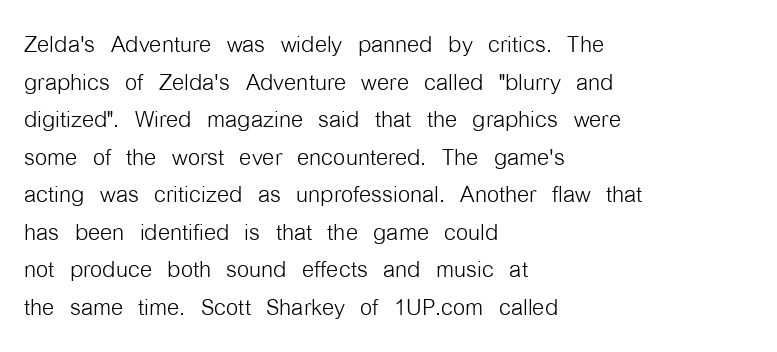
The image shows 31 px light, condensed sans-serif type, upright; set left-aligned, line spacing 1.21x, normal letter spacing, not underlined; low stroke contrast and a medium x-height.
